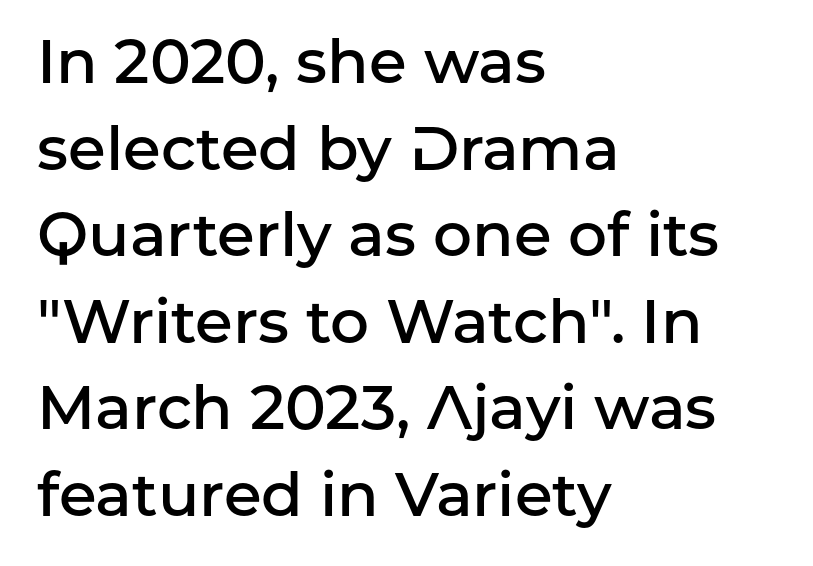
These lines carry some extra weight — a demibold, not a full bold. Leading: standard. Plain, unruled lines of type. In terms of letterspacing, this is plain default setting. You could not count columns in this text — the font is proportionally spaced. The font's upright variant was chosen for this text.
